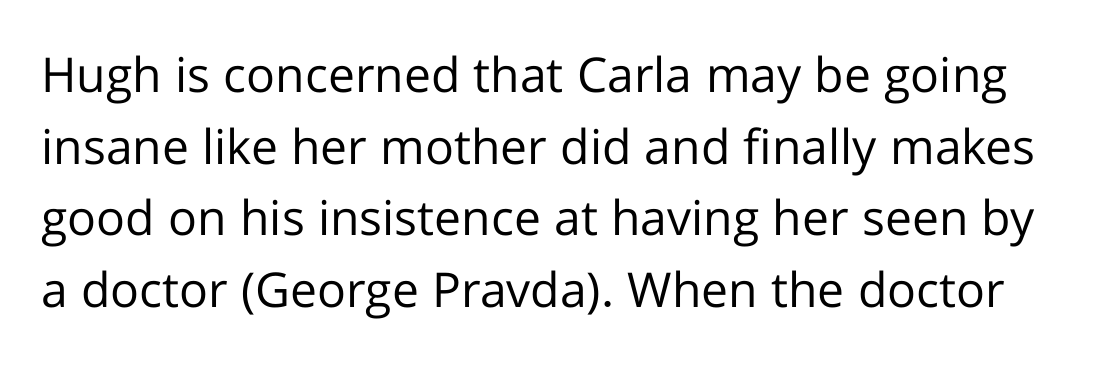
{"serif": "no", "italic": "no", "bold": "no", "weight": "regular", "width": "normal", "stroke_contrast": "low", "x_height": "medium", "monospaced": "no", "underline": "no", "line_spacing": "normal", "line_spacing_ratio": 1.49, "letter_spacing": "normal", "letter_spacing_em": 0.0, "glyph_px": 48}
